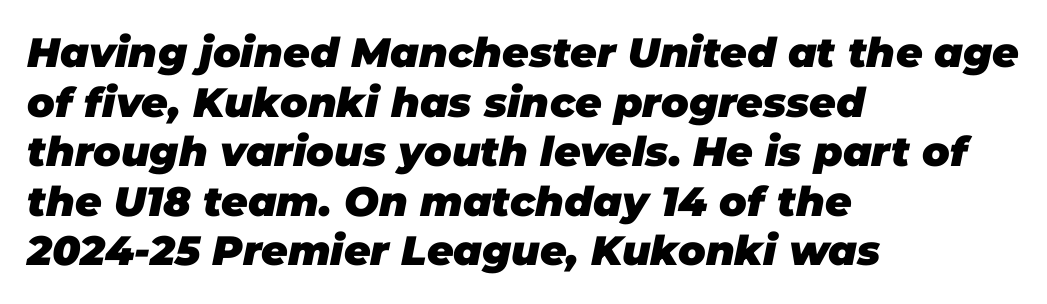
{"italic": "yes", "lean": "right", "slant_degrees": 11, "bold": "yes", "weight": "heavy", "width": "normal", "stroke_contrast": "low", "x_height": "large", "monospaced": "no", "underline": "no", "align": "left", "line_spacing_ratio": 1.21, "letter_spacing": "normal", "letter_spacing_em": 0.0, "glyph_px": 41}
